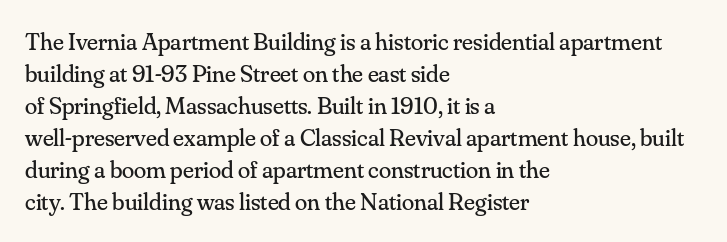
Glance below the letters and you will spot only blank space. The weight tops out at a normal text grade. Teacher's note: observe the even left margin — that is flush-left alignment. Interline gaps are of average width in this sample. In terms of posture, this sample is upright.
